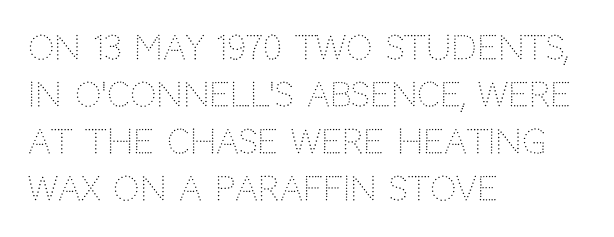
{"serif": "no", "italic": "no", "bold": "no", "weight": "light", "width": "normal", "stroke_contrast": "low", "x_height": "large", "monospaced": "no", "underline": "no", "align": "left", "line_spacing": "normal", "line_spacing_ratio": 1.42, "letter_spacing": "normal", "letter_spacing_em": 0.0, "glyph_px": 33}
